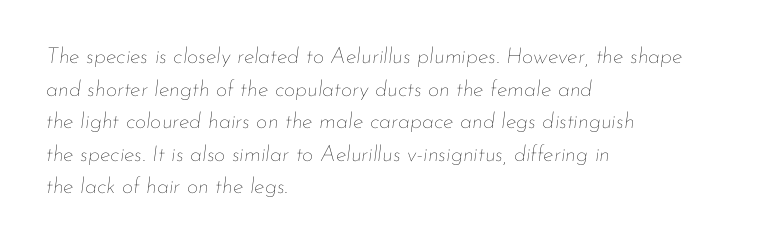
The lines sit at an ordinary, default distance from one another. Caption: standard tracking, unaltered. No letter is thick-stroked: the sample isn't bold. Alignment: flush left. The letters are slanted; this is an italic face.
